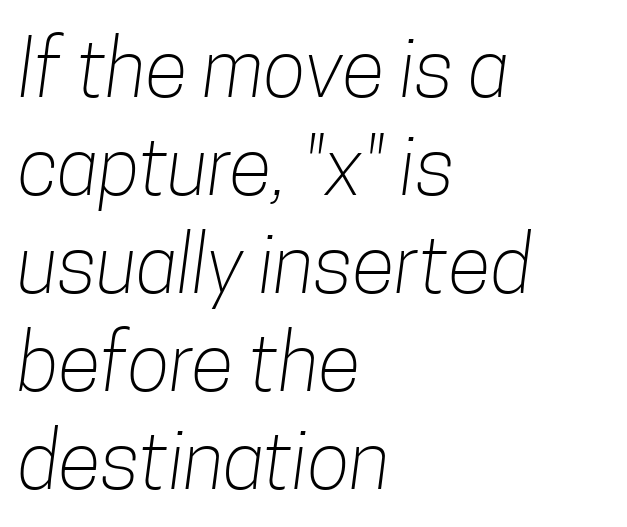
{"serif": "no", "bold": "no", "weight": "light", "width": "condensed", "stroke_contrast": "low", "x_height": "medium", "monospaced": "no", "underline": "no", "align": "left", "line_spacing_ratio": 1.24, "letter_spacing": "normal", "letter_spacing_em": 0.0, "glyph_px": 79}
